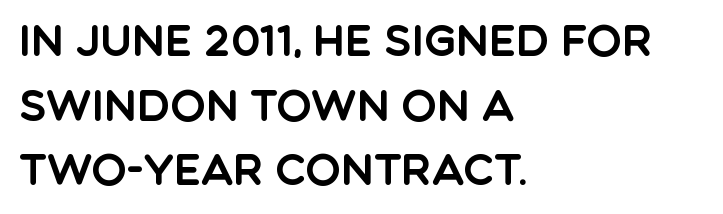
{"serif": "no", "italic": "no", "width": "normal", "x_height": "large", "monospaced": "no", "underline": "no", "align": "left", "line_spacing": "normal", "line_spacing_ratio": 1.54, "letter_spacing": "normal", "letter_spacing_em": 0.0, "glyph_px": 42}
